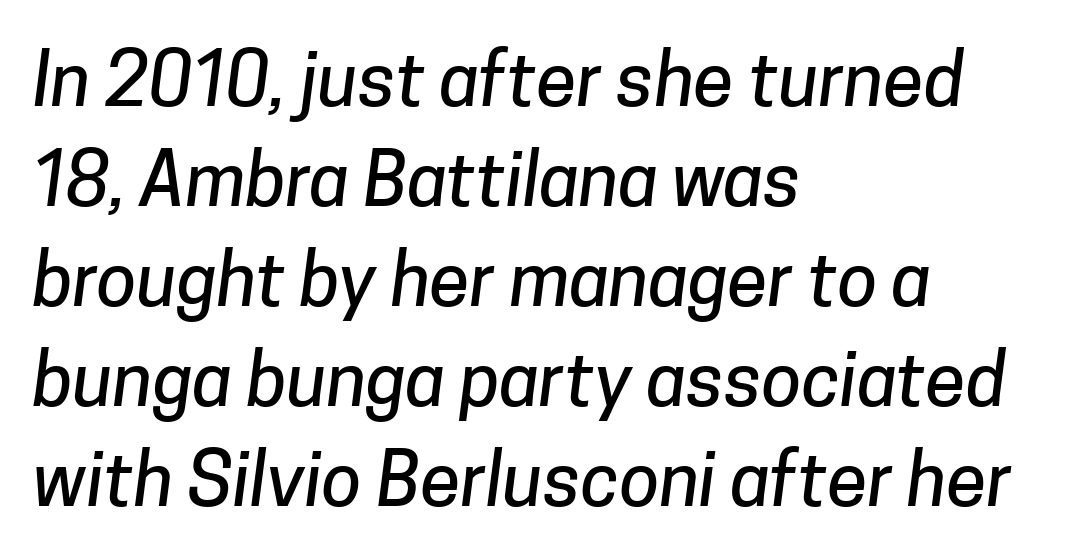
Q: Is the typeface a serif or a sans-serif typeface? A: Sans-serif.
Q: Is the text underlined? A: No.
Q: How is the paragraph aligned? A: Left-aligned.
Q: Is the spacing between letters normal or unusually wide? A: Normal.
Q: Is the spacing between lines tight, normal or loose? A: Normal.
Q: Width (condensed, normal, or wide)? A: Normal.
Q: Stroke contrast? A: Low.
Q: x-height? A: Medium.
Q: Monospaced? A: No.
